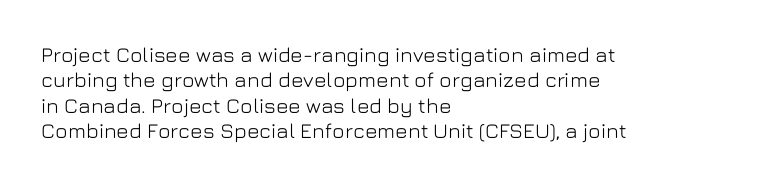
{"italic": "no", "underline": "no", "align": "left", "line_spacing_ratio": 1.21, "letter_spacing": "normal", "letter_spacing_em": 0.0, "glyph_px": 21}
